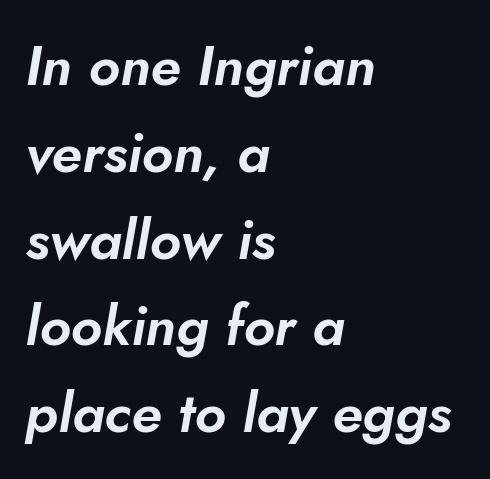
The gaps between neighbouring characters are ordinary and unremarkable. Posture: slanted. Check the space under the baseline: it is left empty. The ragged edge is on the right, which tells us the setting is flush left. Does the leading feel generous? No, just average. Note the varied advance widths — an 'i' is clearly narrower than an 'm'.
